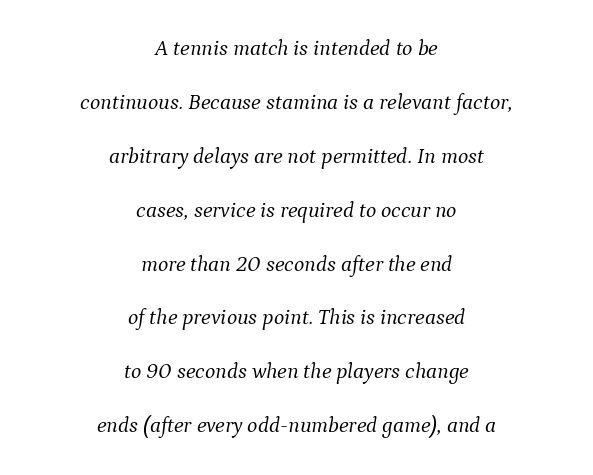
Q: Is the text bold? A: No.
Q: Is the text italic (slanted)? A: Yes, it leans right by about 9 degrees.
Q: Is the text underlined? A: No.
Q: How is the paragraph aligned? A: Centered.
Q: Is the spacing between letters normal or unusually wide? A: Normal.
Q: Is the spacing between lines tight, normal or loose? A: Loose.
